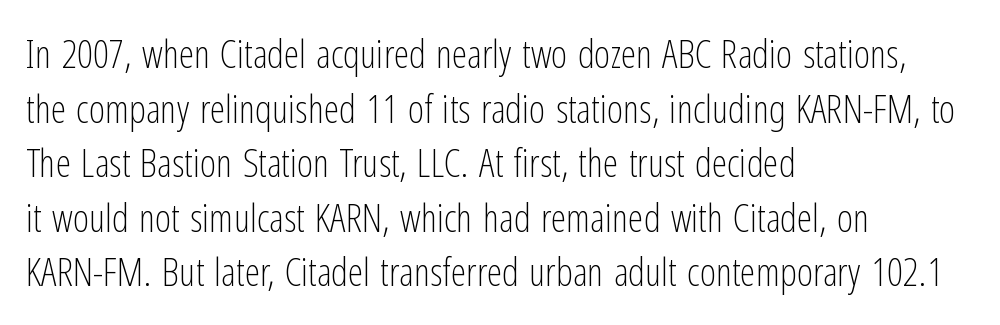
The rows are spaced the way most documents space them. A typesetter would call this zero additional tracking. Beneath every word, the page is bare. Layout note: lines flush left. No feet cap the strokes, marking this as sans-serif type.
